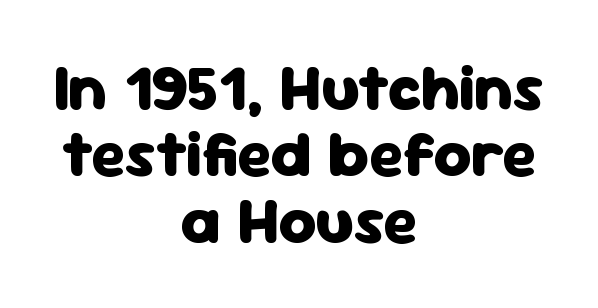
Just letters on the line, the space beneath them empty. Character widths vary here, with narrow letters taking less room than wide ones. The gaps between neighbouring characters are ordinary and unremarkable. The letters carry no serifs — their stems end cleanly without finishing strokes.
